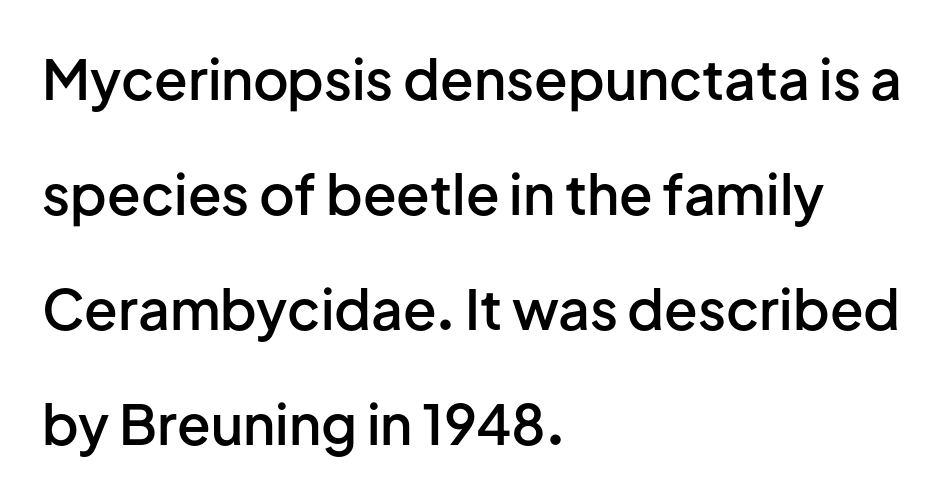
Q: Is the text bold? A: Semi-bold.
Q: Is the text italic (slanted)? A: No, it is upright.
Q: Is the typeface a serif or a sans-serif typeface? A: Sans-serif.
Q: Is the text underlined? A: No.
Q: How is the paragraph aligned? A: Left-aligned.
Q: Is the spacing between letters normal or unusually wide? A: Normal.
Q: Is the spacing between lines tight, normal or loose? A: Loose.
Q: Width (condensed, normal, or wide)? A: Normal.
Q: Stroke contrast? A: Low.
Q: x-height? A: Medium.
Q: Monospaced? A: No.
